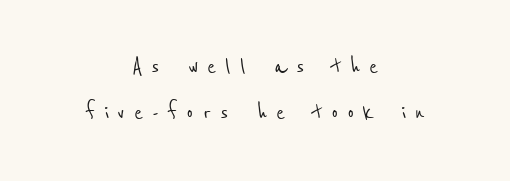
Q: Is the text underlined? A: No.
Q: How is the paragraph aligned? A: Centered.
Q: Is the spacing between letters normal or unusually wide? A: Unusually wide.
